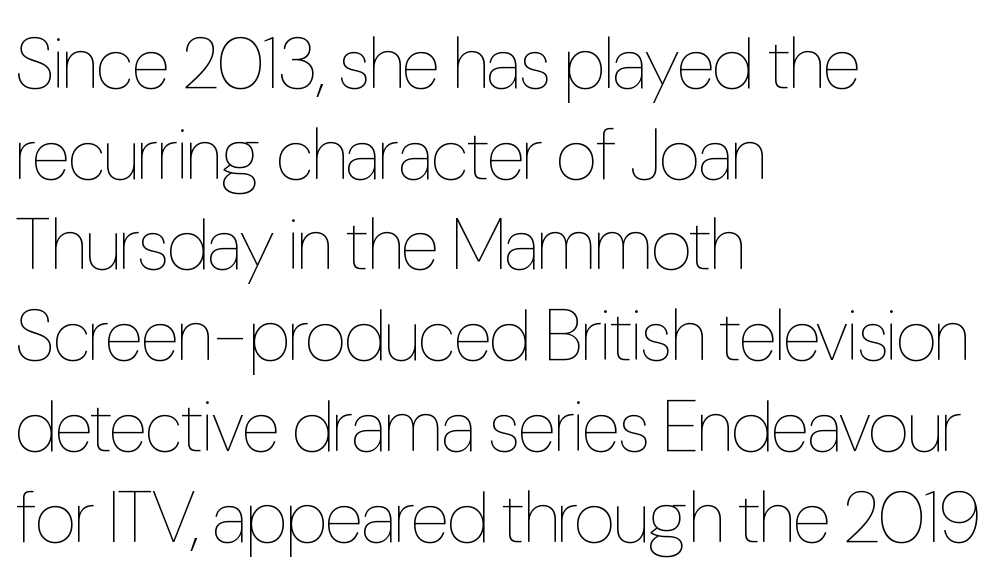
This is the regular roman posture of the typeface. Varying glyph widths throughout — classic text-font behaviour. Any mark beneath the type? The region is blank. Horizontal alignment here is leftward, the default for most running prose. Observe the ordinary spacing: letters are neighbours, not strangers. Reading down the column, the eye jumps a familiar distance to each next line.
